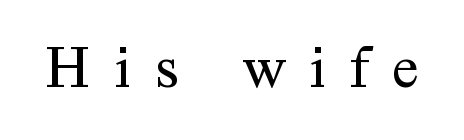
Tall strokes in this sample are plumb rather than angled. The gap between lines stays unmarked. The passage shown is typeset with a serif family. The type is letterspaced generously, with wide tracking. Looks like regular typesetting: each glyph gets only the width it needs.
